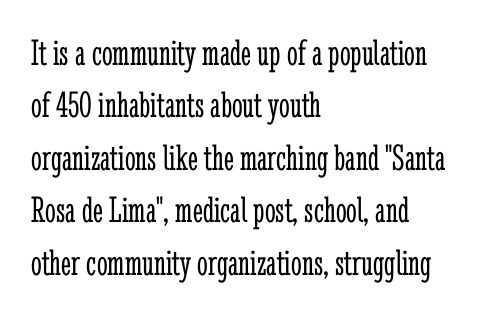
Q: Is the text bold? A: No.
Q: Is the text italic (slanted)? A: No, it is upright.
Q: Is the typeface a serif or a sans-serif typeface? A: Serif.
Q: Is the text underlined? A: No.
Q: How is the paragraph aligned? A: Left-aligned.
Q: Is the spacing between letters normal or unusually wide? A: Normal.
Q: Is the spacing between lines tight, normal or loose? A: Normal.
Q: Width (condensed, normal, or wide)? A: Condensed.
Q: Stroke contrast? A: Low.
Q: x-height? A: Medium.
Q: Monospaced? A: No.
